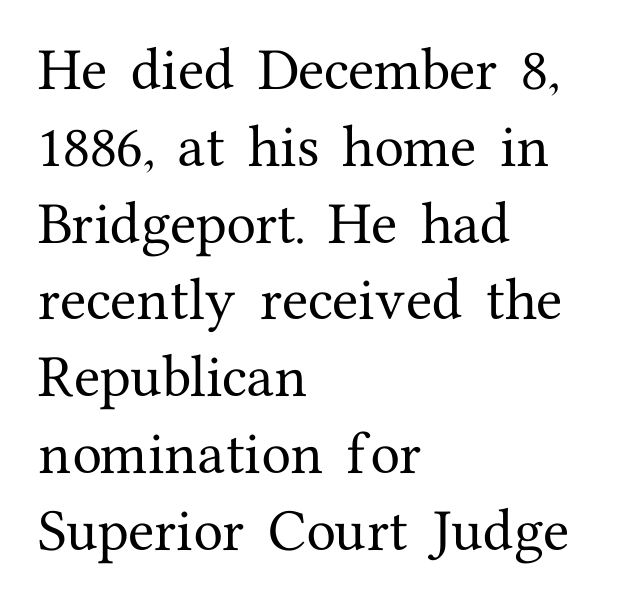
The image shows 48 px serif type, upright; set left-aligned, normal line spacing (1.6x), normal letter spacing, not underlined; medium stroke contrast and a medium x-height.
